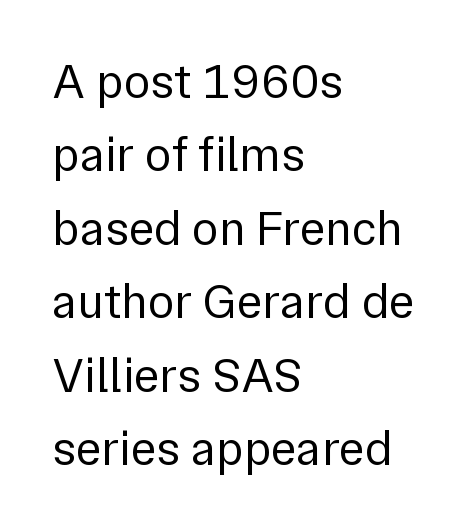
What's the leading like? Ordinary, nothing unusual. Only glyphs here, with clear space below each row. Does the type have serifs? No, each stem ends abruptly. The paragraph has a hard left edge and a soft right edge.
